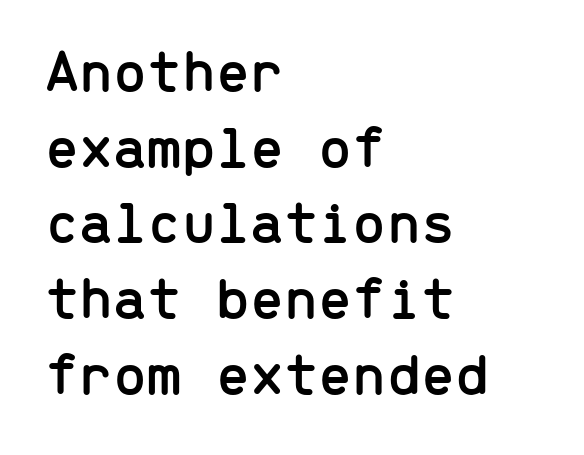
{"serif": "no", "italic": "no", "width": "normal", "stroke_contrast": "low", "x_height": "medium", "monospaced": "yes", "underline": "no", "align": "left", "line_spacing_ratio": 1.24, "letter_spacing": "normal", "letter_spacing_em": 0.0, "glyph_px": 61}
